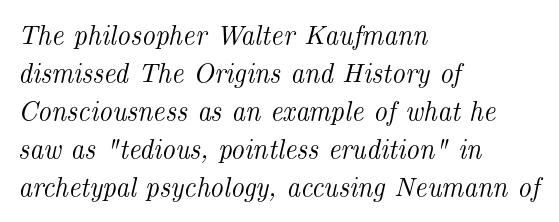
The image shows 27 px text type, italic (leaning right); set left-aligned, normal line spacing (1.41x), normal letter spacing, not underlined.
